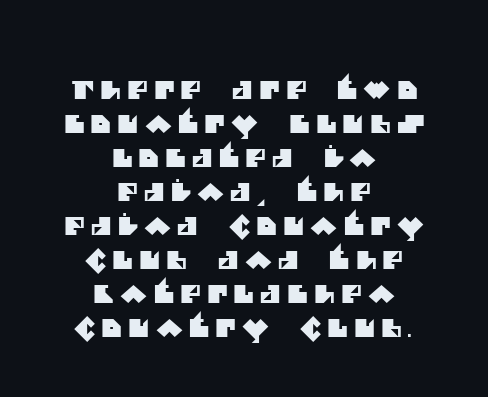
Horizontal alignment here is central, giving a formal, balanced look. A clean baseline with only descenders dipping below it. Someone cranked the tracking dial way up on this one. Honestly, the row spacing looks completely unremarkable.
